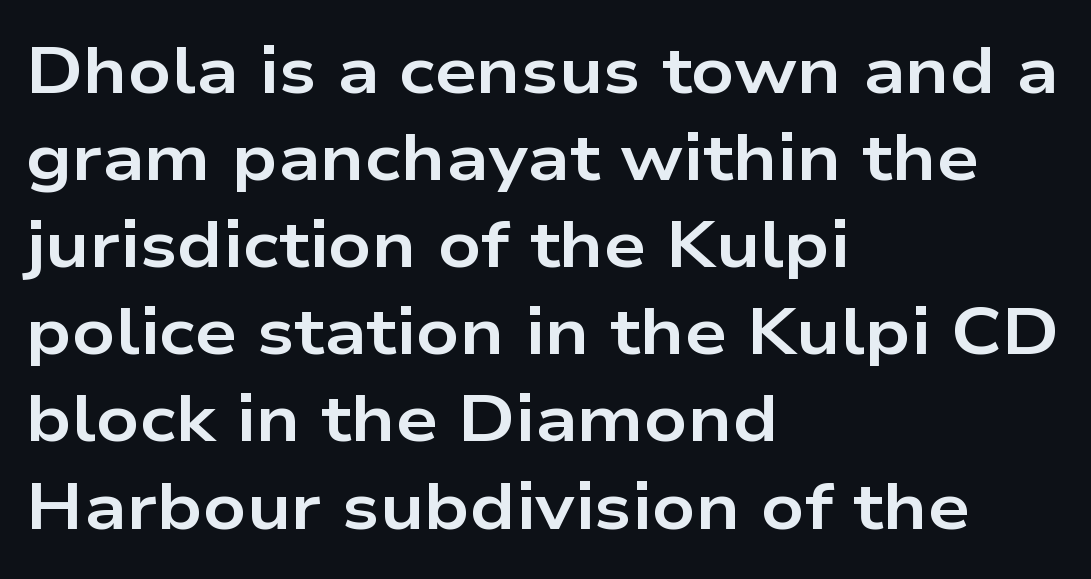
Q: Is the text bold? A: Yes.
Q: Is the text italic (slanted)? A: No, it is upright.
Q: Is the typeface a serif or a sans-serif typeface? A: Sans-serif.
Q: Is the text underlined? A: No.
Q: How is the paragraph aligned? A: Left-aligned.
Q: Is the spacing between letters normal or unusually wide? A: Normal.
Q: Is the spacing between lines tight, normal or loose? A: Normal.
Q: Width (condensed, normal, or wide)? A: Wide.
Q: Stroke contrast? A: Low.
Q: x-height? A: Medium.
Q: Monospaced? A: No.
